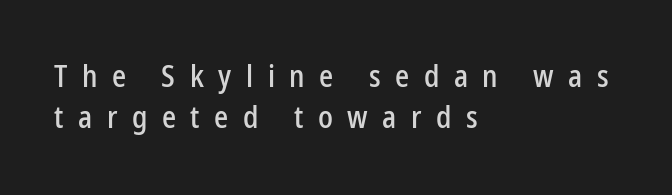
The image shows 31 px condensed sans-serif type, upright; set left-aligned, normal line spacing (1.31x), unusually wide letter spacing (+0.47 em), not underlined; low stroke contrast and a medium x-height.
